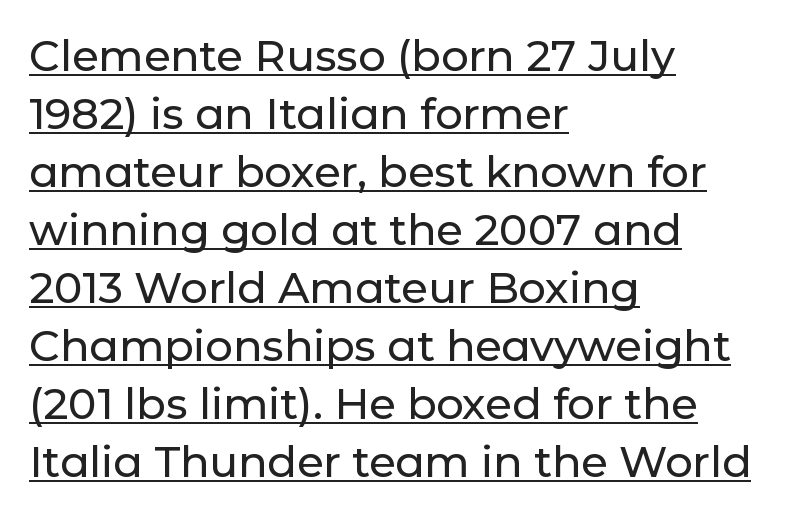
Q: Is the text italic (slanted)? A: No, it is upright.
Q: Is the typeface a serif or a sans-serif typeface? A: Sans-serif.
Q: Is the text underlined? A: Yes.
Q: How is the paragraph aligned? A: Left-aligned.
Q: Is the spacing between letters normal or unusually wide? A: Normal.
Q: Is the spacing between lines tight, normal or loose? A: Normal.
Q: Width (condensed, normal, or wide)? A: Normal.
Q: Stroke contrast? A: Low.
Q: x-height? A: Medium.
Q: Monospaced? A: No.
